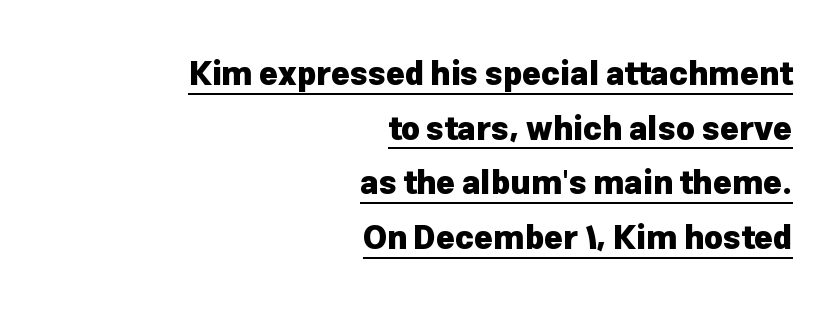
Short note: letters normally spaced. Notice how thick the strokes are: this is what a full bold looks like. These characters rest on top of a visible drawn line. These lines are rendered in a variable-pitch font.
